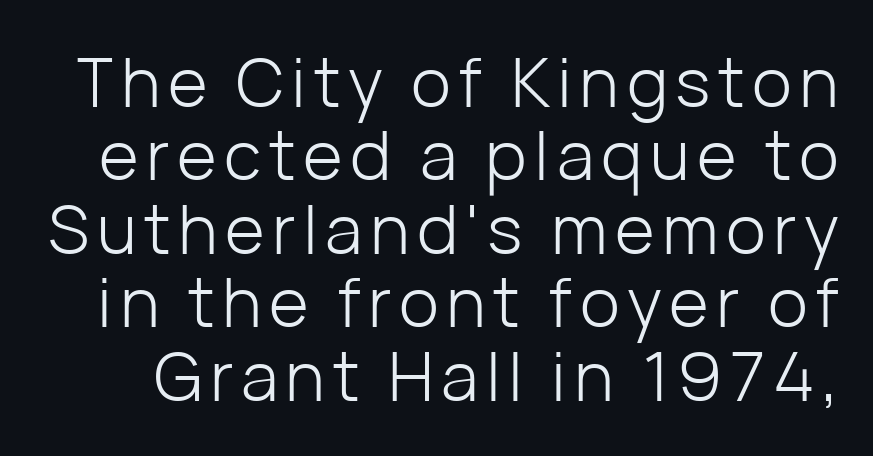
{"serif": "no", "italic": "no", "bold": "no", "weight": "light", "width": "normal", "stroke_contrast": "low", "x_height": "medium", "monospaced": "no", "underline": "no", "line_spacing": "tight", "line_spacing_ratio": 1.08, "glyph_px": 68}
